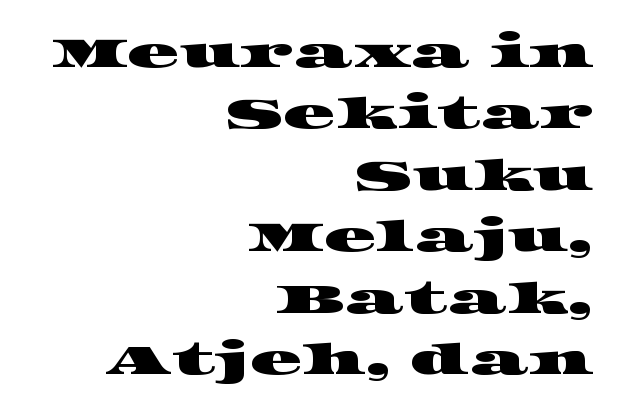
{"serif": "yes", "width": "wide", "stroke_contrast": "high", "x_height": "large", "monospaced": "no", "underline": "no", "align": "right", "line_spacing": "normal", "line_spacing_ratio": 1.43, "letter_spacing": "normal", "letter_spacing_em": 0.0, "glyph_px": 43}
